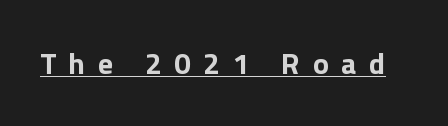
Spacing verdict: proportional, widths tailored to each character. The face used here is a sans, in the tradition of grotesques and geometrics. If you drew a line through each stem, it would be perfectly vertical. Students, note that the glyphs here are deliberately spaced far apart. Strokes here are thick enough to call this a true bold. The lettering is marked with a stroke running underneath it.
